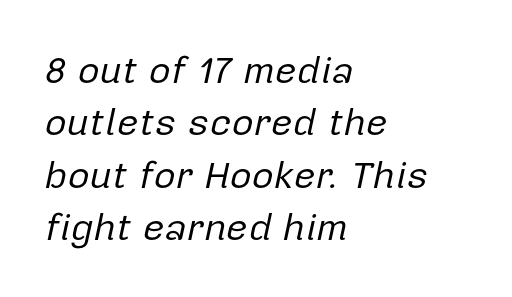
Proportional: the letters do not fall into vertical columns. This sample is left-justified, so line endings fall wherever the words run out. Is the stroke heavy? The answer is a plain regular-or-lighter. The passage shown leans; its letterforms are oblique. A normal amount of white space separates one row of letters from the next.
